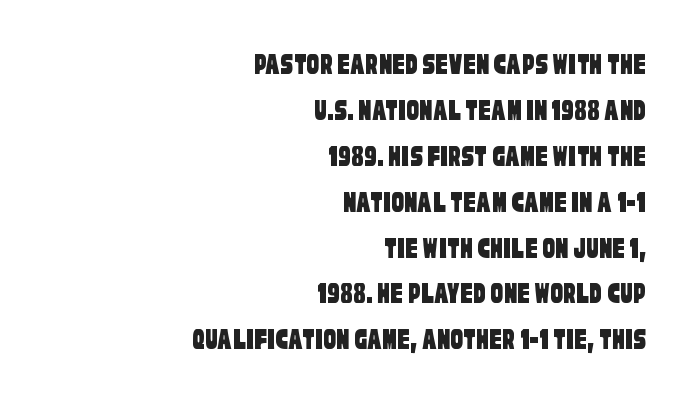
The lines are quadded right. The face used here is rendered with its standard letterfit. The rendering uses natural spacing where letterforms have individual widths. Note: no serifs on the glyphs. A normal amount of white space separates one row of letters from the next. The area under the type is left untouched.
